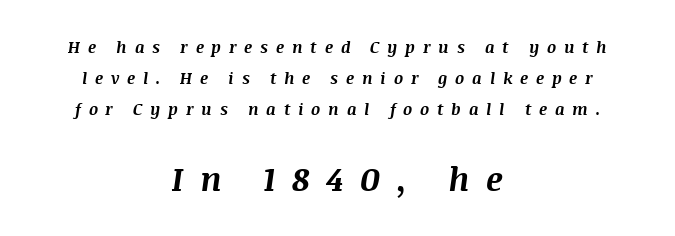
{"italic": "yes", "lean": "right", "slant_degrees": 8, "bold": "yes", "weight": "bold", "width": "normal", "stroke_contrast": "medium", "x_height": "large", "monospaced": "no", "underline": "no", "align": "center", "line_spacing": "loose", "line_spacing_ratio": 1.95, "letter_spacing": "wide", "letter_spacing_em": 0.49, "larger_block": "second", "size_ratio": 2.06, "glyph_px": 33}
